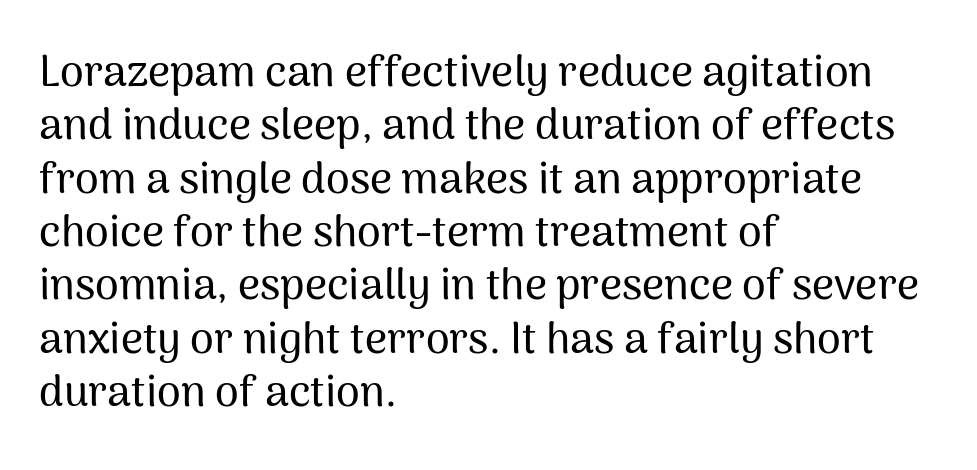
The image shows 43 px sans-serif type, upright; set left-aligned, line spacing 1.24x, normal letter spacing, not underlined; medium stroke contrast and a medium x-height.
